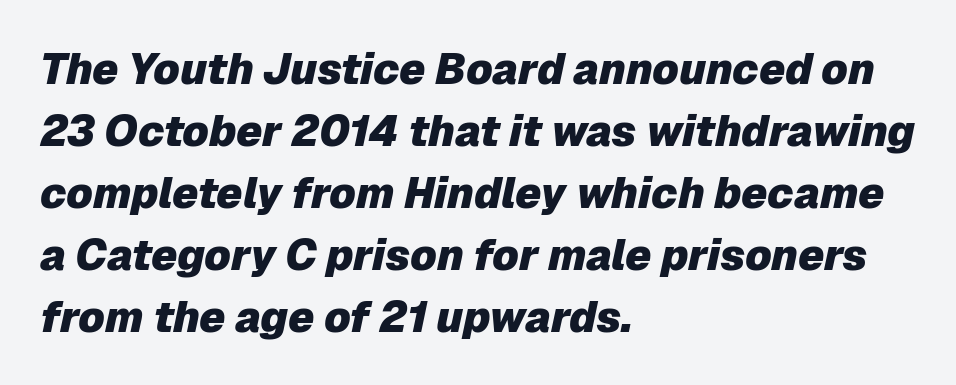
Is this a fixed-width face? No — the glyphs have proportional, varying widths. What's the leading like? Ordinary, nothing unusual. Letter spacing: default. Typesetter's note: full bold, strokes at maximum text heaviness. No word sits above an underline. There's an unmistakable incline to the writing here.
